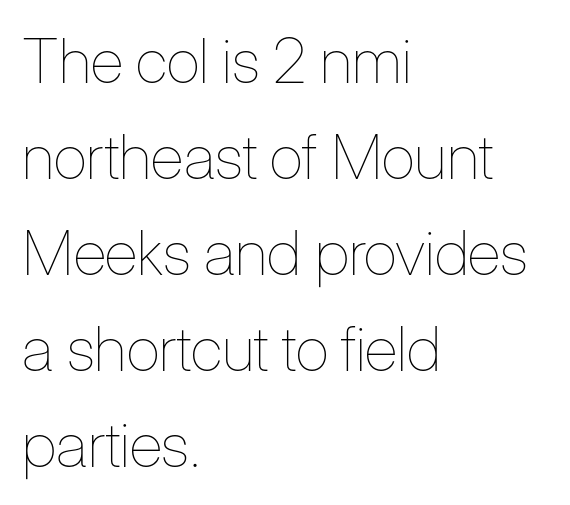
Q: Is the text bold? A: No.
Q: Is the text italic (slanted)? A: No, it is upright.
Q: Is the text underlined? A: No.
Q: How is the paragraph aligned? A: Left-aligned.
Q: Is the spacing between letters normal or unusually wide? A: Normal.
Q: Is the spacing between lines tight, normal or loose? A: Normal.
Q: Width (condensed, normal, or wide)? A: Condensed.
Q: Stroke contrast? A: Low.
Q: x-height? A: Medium.
Q: Monospaced? A: No.
